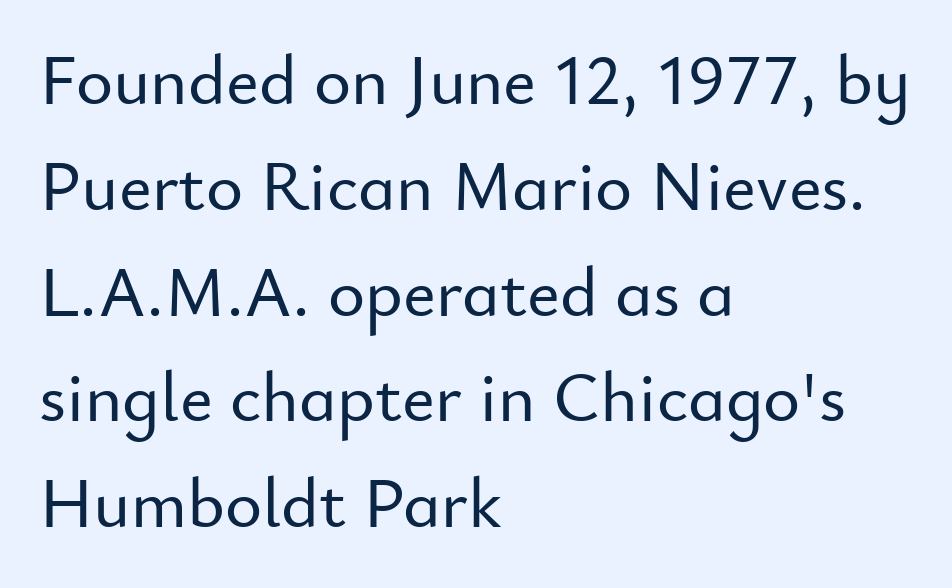
Q: Is the text italic (slanted)? A: No, it is upright.
Q: Is the typeface a serif or a sans-serif typeface? A: Sans-serif.
Q: Is the text underlined? A: No.
Q: How is the paragraph aligned? A: Left-aligned.
Q: Is the spacing between letters normal or unusually wide? A: Normal.
Q: Is the spacing between lines tight, normal or loose? A: Normal.
Q: Width (condensed, normal, or wide)? A: Normal.
Q: Stroke contrast? A: Low.
Q: x-height? A: Small.
Q: Monospaced? A: No.
